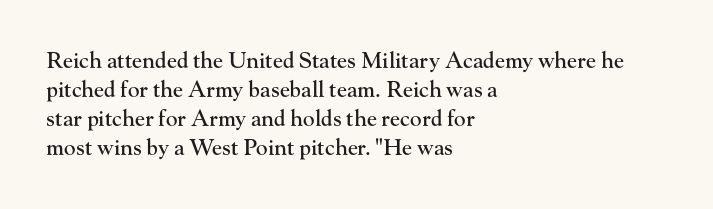
Q: Is the text italic (slanted)? A: No, it is upright.
Q: Is the text underlined? A: No.
Q: How is the paragraph aligned? A: Left-aligned.
Q: Is the spacing between letters normal or unusually wide? A: Normal.
Q: Is the spacing between lines tight, normal or loose? A: Normal.
